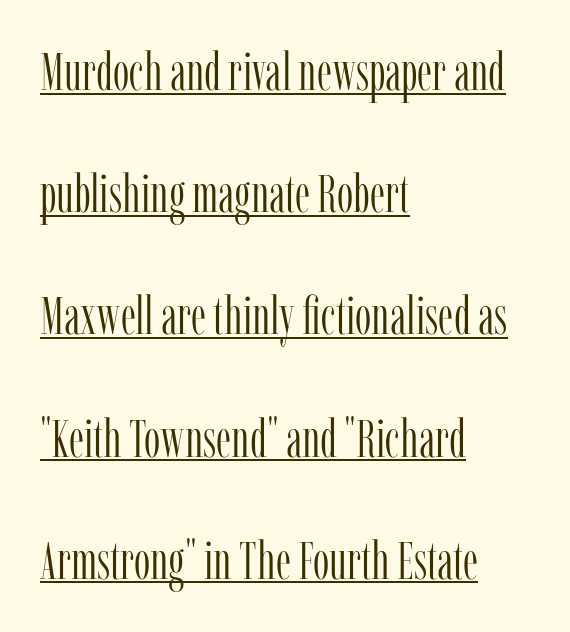
Q: Is the text bold? A: No.
Q: Is the text italic (slanted)? A: No, it is upright.
Q: Is the typeface a serif or a sans-serif typeface? A: Serif.
Q: Is the text underlined? A: Yes.
Q: How is the paragraph aligned? A: Left-aligned.
Q: Is the spacing between letters normal or unusually wide? A: Normal.
Q: Is the spacing between lines tight, normal or loose? A: Loose.
Q: Width (condensed, normal, or wide)? A: Condensed.
Q: Stroke contrast? A: Low.
Q: x-height? A: Medium.
Q: Monospaced? A: No.
